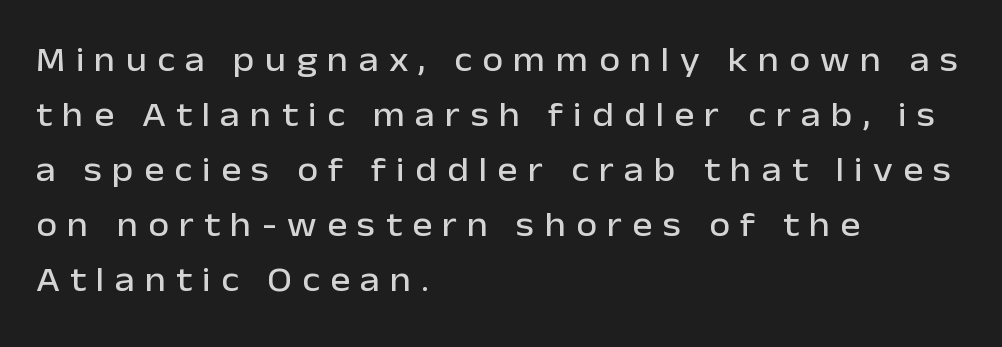
Inter-character spacing is expanded well beyond the font's built-in metrics. Decoration check: the copy has no underline. Note the varied advance widths — an 'i' is clearly narrower than an 'm'. Italic: no, the glyphs are upright roman. Line spacing here is normal. These lines stack with their left ends in a neat column.
